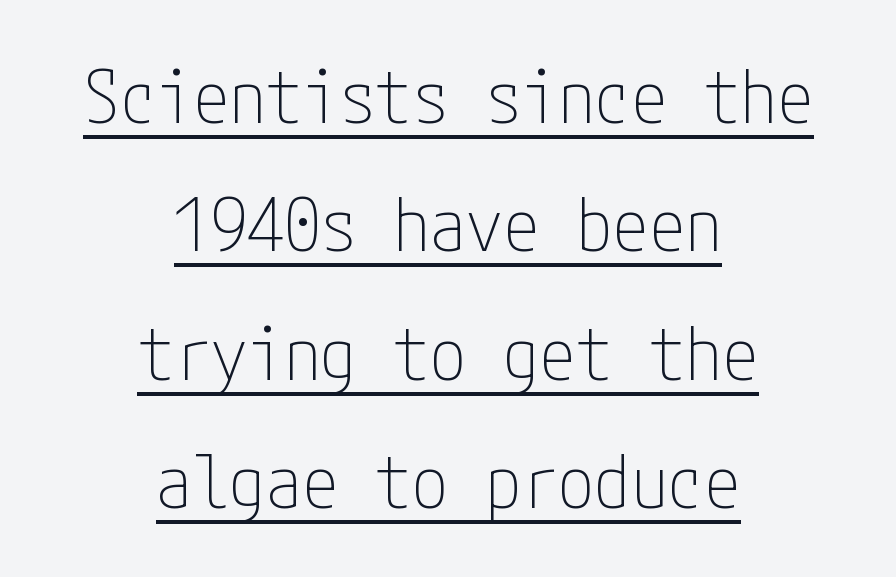
This sample uses a sans-serif face. No extra tracking has been applied to these lines. These characters rest on top of a visible drawn line. It's the straight-up-and-down kind of type. This sample is center-justified, so both line endings float freely. Is this a heavy cut? Hardly; it is regular or lighter.
